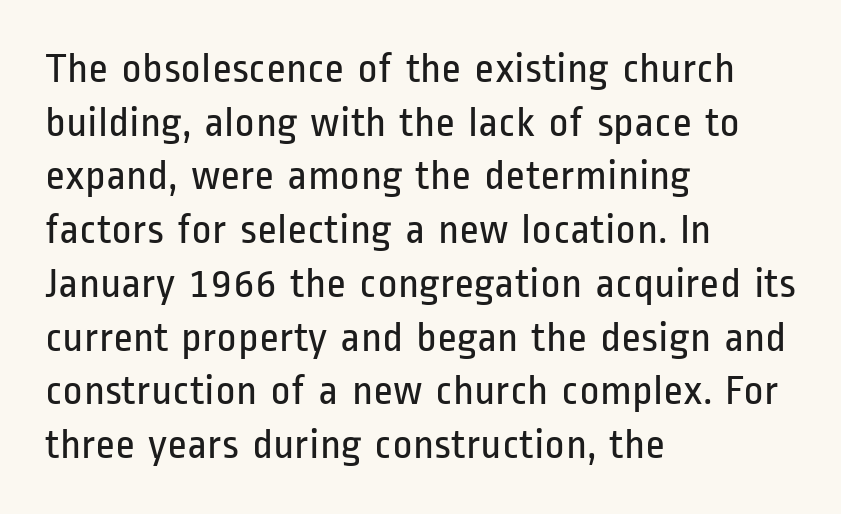
{"serif": "no", "italic": "no", "bold": "no", "weight": "regular", "width": "condensed", "stroke_contrast": "low", "x_height": "medium", "monospaced": "no", "underline": "no", "align": "left", "line_spacing": "normal", "line_spacing_ratio": 1.25, "letter_spacing": "normal", "letter_spacing_em": 0.0, "glyph_px": 43}
